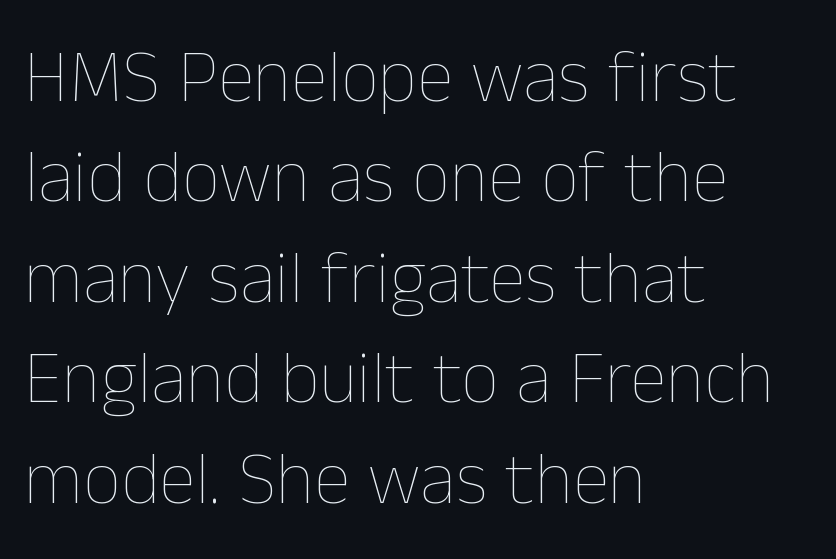
Underlining? Definitely not there. The typesetting does not lean heavy: it is not bold. Does the copy run flush right? No — it runs flush left. Posture: vertical. What's the leading like? Ordinary, nothing unusual. Looks like regular typesetting: each glyph gets only the width it needs.
